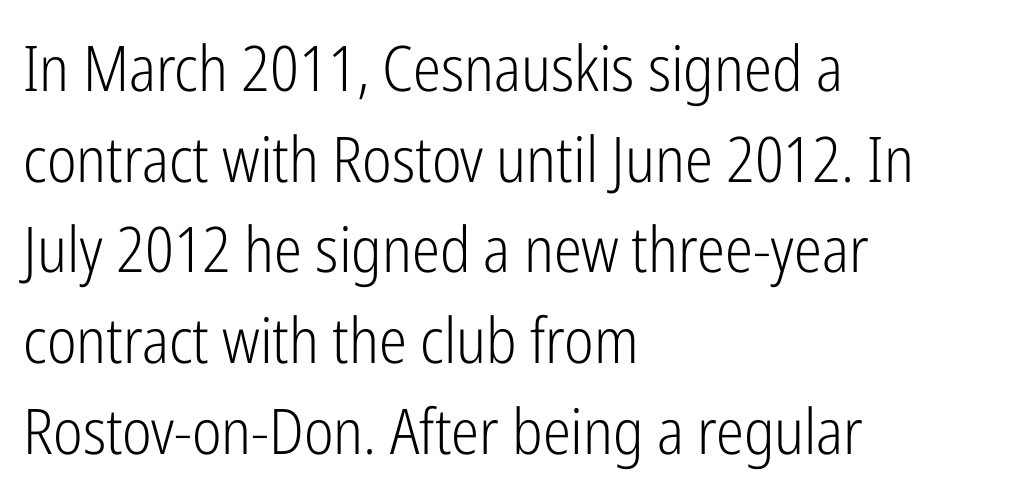
Q: Is the text bold? A: No.
Q: Is the text italic (slanted)? A: No, it is upright.
Q: Is the typeface a serif or a sans-serif typeface? A: Sans-serif.
Q: Is the text underlined? A: No.
Q: How is the paragraph aligned? A: Left-aligned.
Q: Is the spacing between letters normal or unusually wide? A: Normal.
Q: Is the spacing between lines tight, normal or loose? A: Normal.
Q: Width (condensed, normal, or wide)? A: Condensed.
Q: Stroke contrast? A: Low.
Q: x-height? A: Medium.
Q: Monospaced? A: No.
